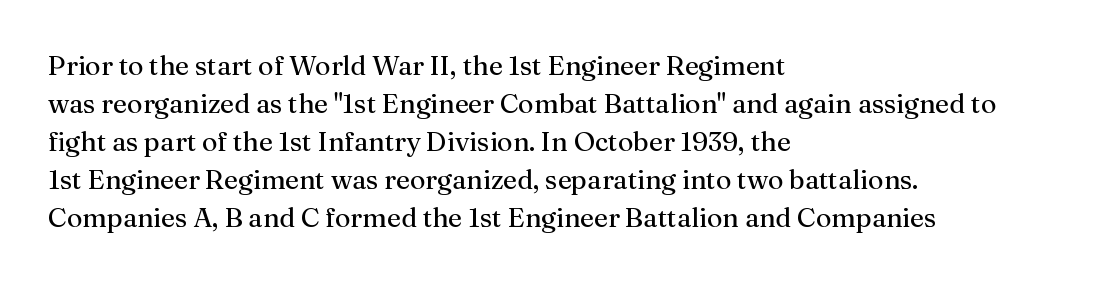
The image shows 27 px text type, upright; set left-aligned, normal line spacing (1.41x), normal letter spacing, not underlined.
